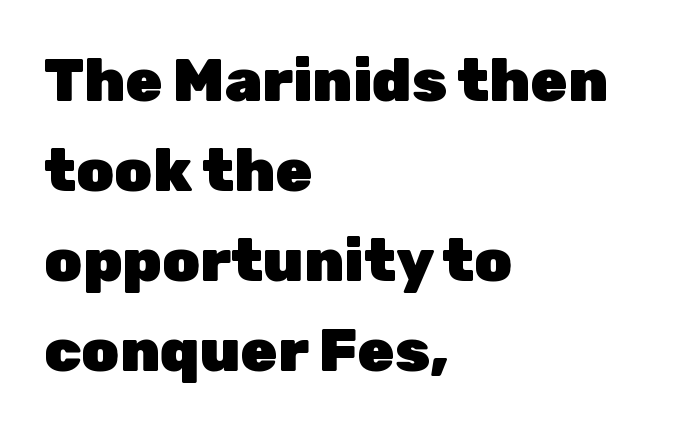
Ordinary non-slanted type is in use. Bold? Absolutely — the strokes are thick and heavy. Do the characters align in a grid? No, the font is proportional. Horizontally, the lines are justified to the leading edge only.
